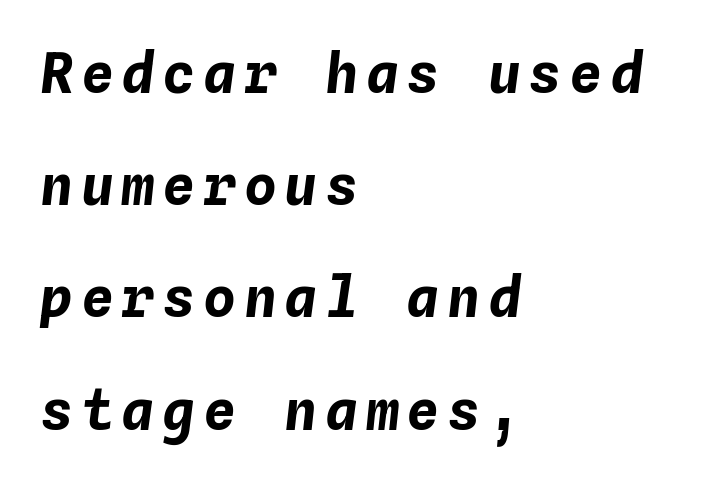
A typesetter would call this leading open, well beyond the default. The passage is arranged the way most books set body copy — flush left. Compared with an ordinary text face, these strokes are far heavier — a full bold. These lines are rendered in a fixed-pitch font. Check under the words: just untouched page.
